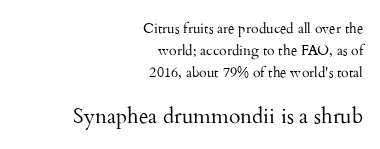
Q: Is the text bold? A: No.
Q: Is the text italic (slanted)? A: No, it is upright.
Q: Is the text underlined? A: No.
Q: How is the paragraph aligned? A: Right-aligned.
Q: Is the spacing between letters normal or unusually wide? A: Normal.
Q: Is the spacing between lines tight, normal or loose? A: Normal.
Q: Which block of text is set in a larger size, the first (top) or the second (bottom)? A: The second (bottom) one.
